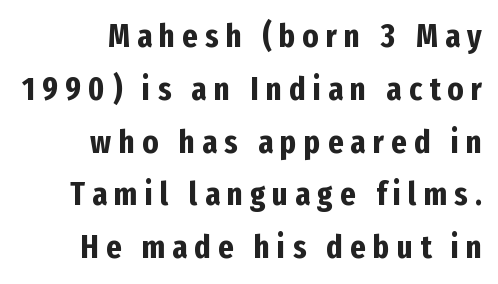
{"serif": "no", "italic": "no", "bold": "yes", "weight": "bold", "width": "condensed", "stroke_contrast": "low", "x_height": "medium", "monospaced": "no", "underline": "no", "align": "right", "line_spacing": "normal", "line_spacing_ratio": 1.6, "letter_spacing": "wide", "letter_spacing_em": 0.22, "glyph_px": 33}
